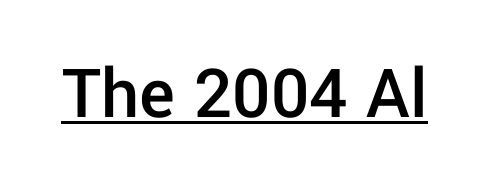
Q: Is the text bold? A: Semi-bold.
Q: Is the text italic (slanted)? A: No, it is upright.
Q: Is the typeface a serif or a sans-serif typeface? A: Sans-serif.
Q: Is the text underlined? A: Yes.
Q: Is the spacing between letters normal or unusually wide? A: Normal.
Q: Width (condensed, normal, or wide)? A: Normal.
Q: Stroke contrast? A: Low.
Q: x-height? A: Medium.
Q: Monospaced? A: No.
